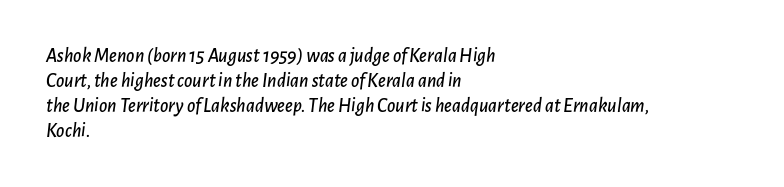
Layout note: lines flush left. The leading is moderate, giving the passage an even texture. Inter-character spacing is left at the font's built-in metrics. There's an unmistakable incline to the writing here. The specimen omits any rule beneath the text block's lines.
